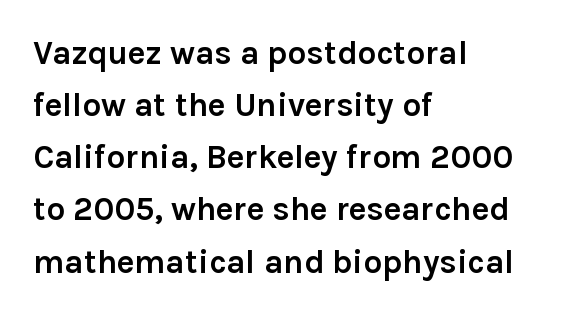
A typesetter would mark this as roman, not italic. The glyphs have the mass of a bold cut. Clear beneath every line of the passage. Is this a sans? Yes — the strokes have no serifs. In terms of leading, this rendering sits right in the middle. This sample has the flowing, uneven cadence of proportional lettering.
